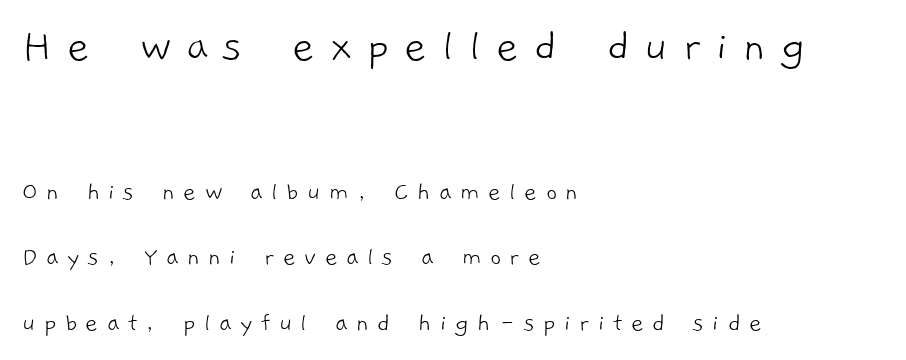
{"serif": "no", "bold": "no", "weight": "light", "width": "normal", "stroke_contrast": "low", "x_height": "medium", "monospaced": "no", "underline": "no", "align": "left", "line_spacing": "loose", "line_spacing_ratio": 2.44, "letter_spacing": "wide", "letter_spacing_em": 0.31, "larger_block": "first", "size_ratio": 1.78, "glyph_px": 48}
